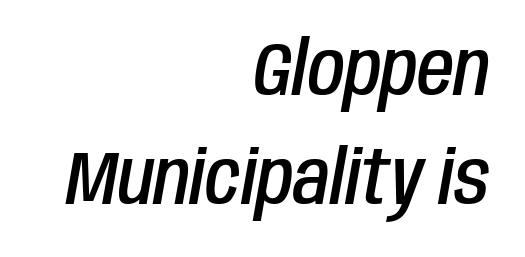
The image shows 75 px semibold, condensed type, italic (leaning right); set right-aligned, normal line spacing (1.45x), normal letter spacing, not underlined; low stroke contrast and a large x-height.
